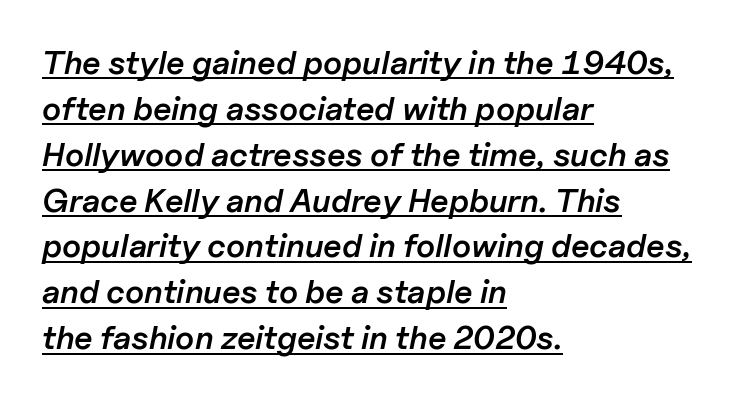
Q: Is the text bold? A: Semi-bold.
Q: Is the text italic (slanted)? A: Yes, it leans right by about 11 degrees.
Q: Is the text underlined? A: Yes.
Q: How is the paragraph aligned? A: Left-aligned.
Q: Is the spacing between letters normal or unusually wide? A: Normal.
Q: Is the spacing between lines tight, normal or loose? A: Normal.
Q: Width (condensed, normal, or wide)? A: Normal.
Q: Stroke contrast? A: Low.
Q: x-height? A: Medium.
Q: Monospaced? A: No.
